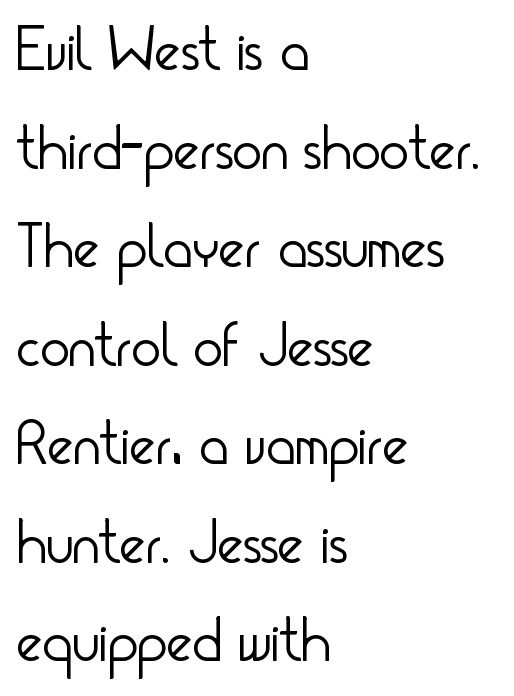
The image shows 62 px light, condensed sans-serif type, upright; set left-aligned, normal line spacing (1.59x), normal letter spacing, not underlined; low stroke contrast and a small x-height.
